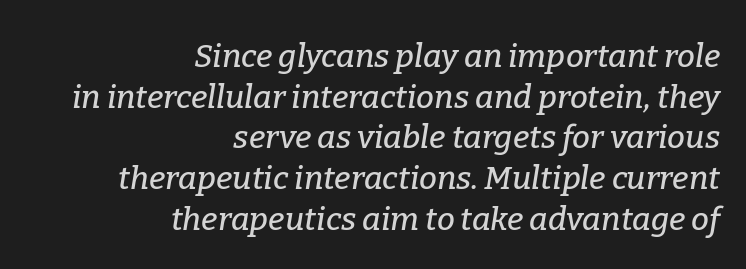
Q: Is the text italic (slanted)? A: Yes, it leans right by about 9 degrees.
Q: Is the typeface a serif or a sans-serif typeface? A: Serif.
Q: Is the text underlined? A: No.
Q: How is the paragraph aligned? A: Right-aligned.
Q: Is the spacing between letters normal or unusually wide? A: Normal.
Q: Is the spacing between lines tight, normal or loose? A: Normal.
Q: Width (condensed, normal, or wide)? A: Normal.
Q: Stroke contrast? A: Low.
Q: x-height? A: Medium.
Q: Monospaced? A: No.
